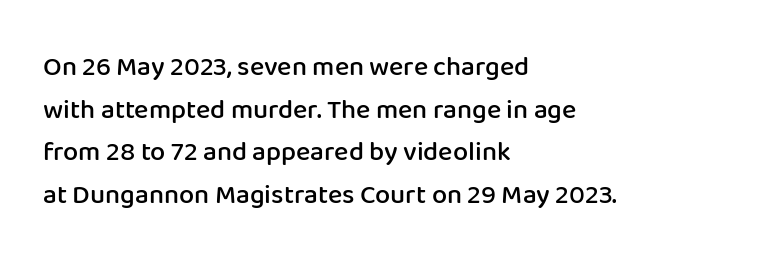
Q: Is the text bold? A: Semi-bold.
Q: Is the text italic (slanted)? A: No, it is upright.
Q: Is the text underlined? A: No.
Q: How is the paragraph aligned? A: Left-aligned.
Q: Is the spacing between letters normal or unusually wide? A: Normal.
Q: Is the spacing between lines tight, normal or loose? A: Normal.
